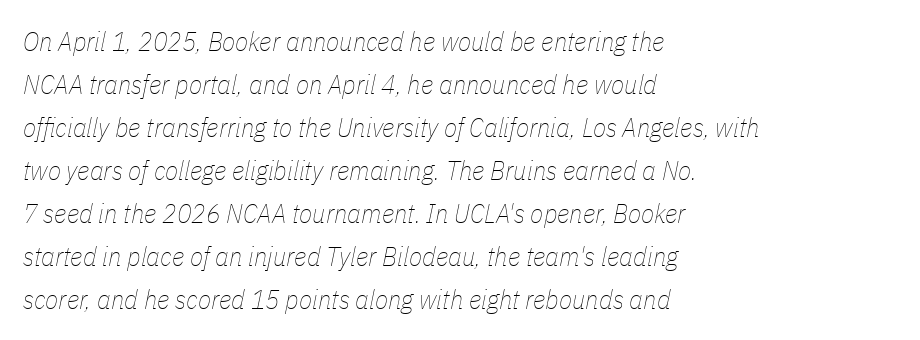
Summary of weight: not heavy and not bold. Every character sits at an angle, as italics do. Words appear dense and cohesive because spacing is normal. How would I describe the line gaps? Plain and ordinary.
